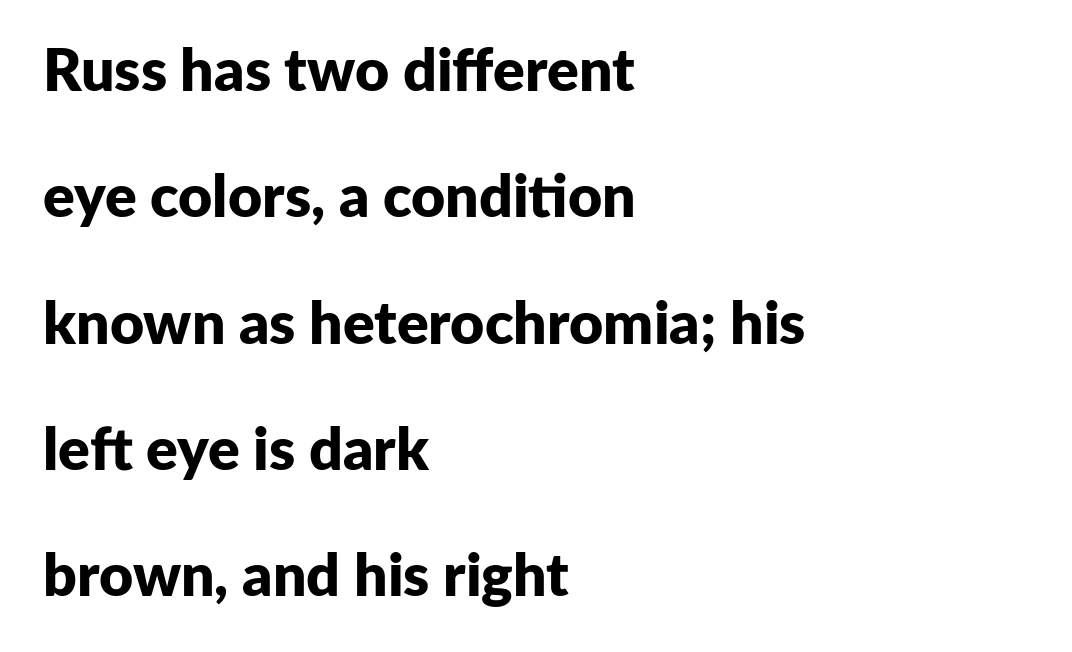
Q: Is the text bold? A: Yes.
Q: Is the text italic (slanted)? A: No, it is upright.
Q: Is the typeface a serif or a sans-serif typeface? A: Sans-serif.
Q: Is the text underlined? A: No.
Q: How is the paragraph aligned? A: Left-aligned.
Q: Is the spacing between letters normal or unusually wide? A: Normal.
Q: Is the spacing between lines tight, normal or loose? A: Loose.
Q: Width (condensed, normal, or wide)? A: Normal.
Q: Stroke contrast? A: Low.
Q: x-height? A: Medium.
Q: Monospaced? A: No.
